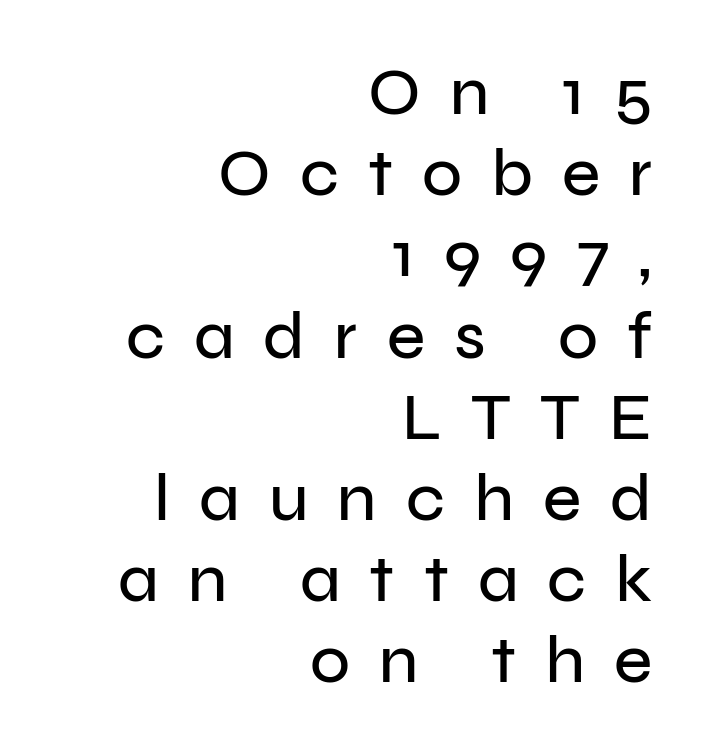
{"serif": "no", "italic": "no", "width": "normal", "stroke_contrast": "low", "x_height": "medium", "monospaced": "no", "underline": "no", "align": "right", "line_spacing_ratio": 1.23, "letter_spacing": "wide", "letter_spacing_em": 0.44, "glyph_px": 66}
